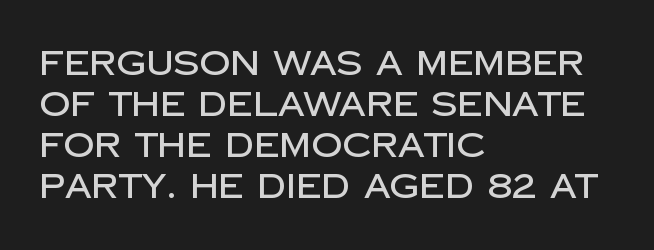
Q: Is the text italic (slanted)? A: No, it is upright.
Q: Is the typeface a serif or a sans-serif typeface? A: Sans-serif.
Q: Is the text underlined? A: No.
Q: How is the paragraph aligned? A: Left-aligned.
Q: Is the spacing between letters normal or unusually wide? A: Normal.
Q: Width (condensed, normal, or wide)? A: Normal.
Q: Stroke contrast? A: Low.
Q: x-height? A: Large.
Q: Monospaced? A: No.
